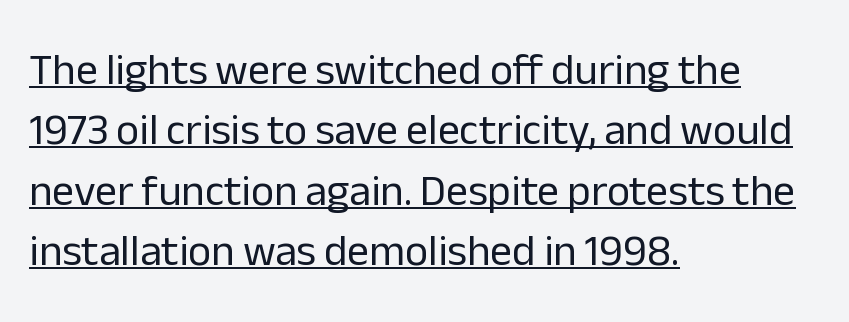
Q: Is the text bold? A: No.
Q: Is the text italic (slanted)? A: No, it is upright.
Q: Is the typeface a serif or a sans-serif typeface? A: Sans-serif.
Q: Is the text underlined? A: Yes.
Q: How is the paragraph aligned? A: Left-aligned.
Q: Is the spacing between letters normal or unusually wide? A: Normal.
Q: Is the spacing between lines tight, normal or loose? A: Normal.
Q: Width (condensed, normal, or wide)? A: Normal.
Q: Stroke contrast? A: Low.
Q: x-height? A: Medium.
Q: Monospaced? A: No.
